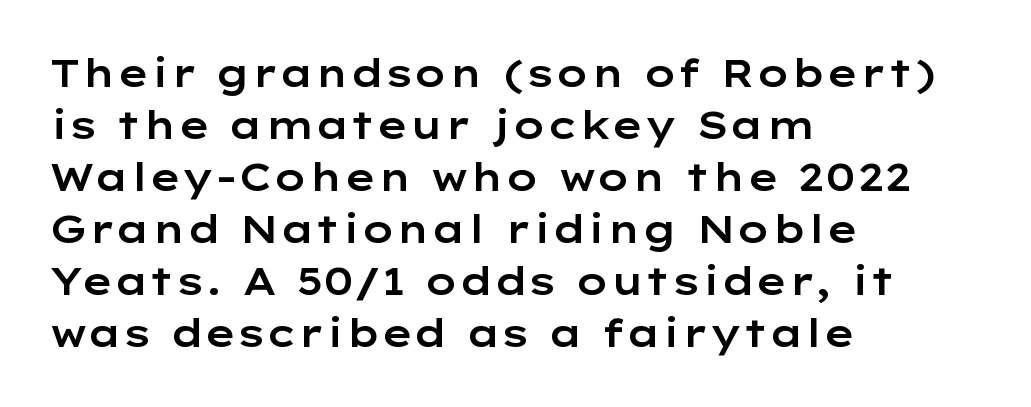
{"serif": "no", "italic": "no", "width": "wide", "stroke_contrast": "low", "x_height": "medium", "monospaced": "no", "underline": "no", "align": "left", "line_spacing": "normal", "line_spacing_ratio": 1.37, "letter_spacing": "normal", "letter_spacing_em": 0.0, "glyph_px": 38}
